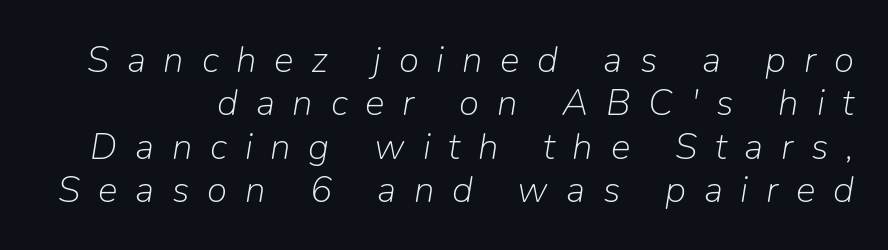
Q: Is the text bold? A: No.
Q: Is the text italic (slanted)? A: Yes, it leans right by about 9 degrees.
Q: Is the text underlined? A: No.
Q: Is the spacing between letters normal or unusually wide? A: Unusually wide.
Q: Width (condensed, normal, or wide)? A: Normal.
Q: Stroke contrast? A: Low.
Q: x-height? A: Medium.
Q: Monospaced? A: No.
